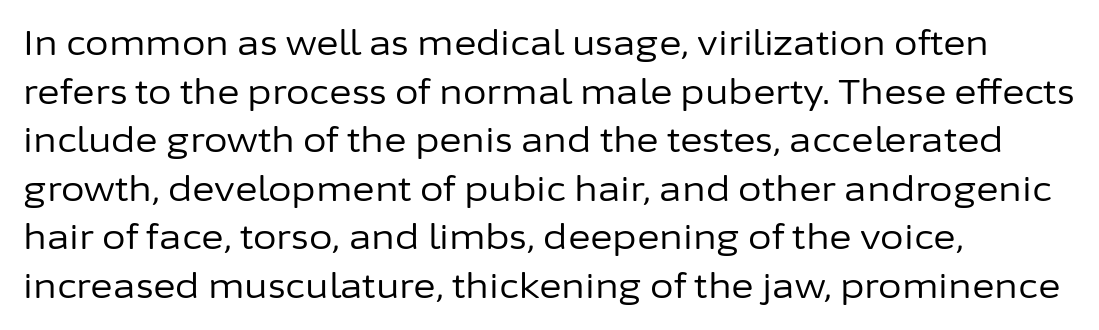
{"serif": "no", "italic": "no", "bold": "no", "weight": "regular", "width": "normal", "stroke_contrast": "low", "x_height": "medium", "monospaced": "no", "underline": "no", "align": "left", "line_spacing": "normal", "line_spacing_ratio": 1.43, "letter_spacing": "normal", "letter_spacing_em": 0.0, "glyph_px": 34}
